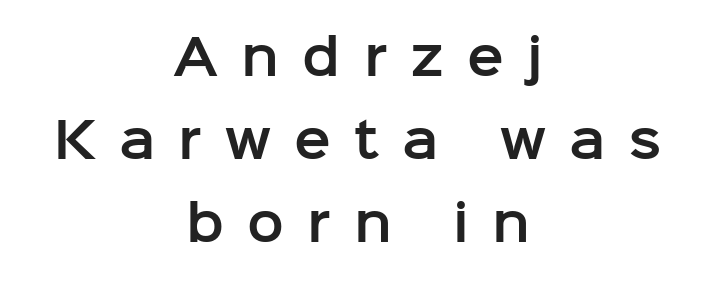
The image shows 49 px sans-serif type, upright; set centered, normal line spacing (1.69x), unusually wide letter spacing (+0.47 em), not underlined; low stroke contrast and a medium x-height.
